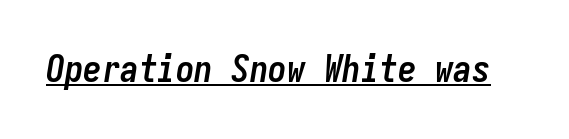
The image shows 37 px semibold, condensed type, italic (leaning right), monospaced; set normal letter spacing, underlined; low stroke contrast and a medium x-height.
